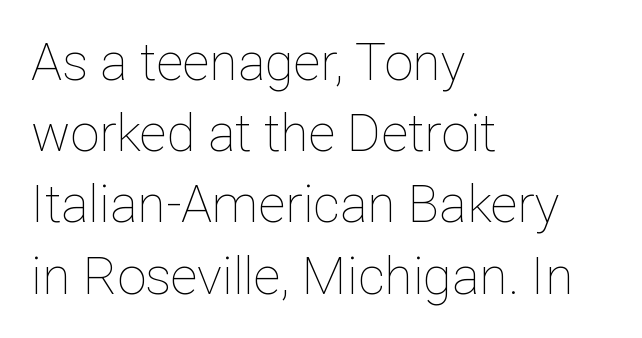
Q: Is the text bold? A: No.
Q: Is the text italic (slanted)? A: No, it is upright.
Q: Is the text underlined? A: No.
Q: How is the paragraph aligned? A: Left-aligned.
Q: Is the spacing between letters normal or unusually wide? A: Normal.
Q: Is the spacing between lines tight, normal or loose? A: Normal.
Q: Width (condensed, normal, or wide)? A: Normal.
Q: Stroke contrast? A: Low.
Q: x-height? A: Medium.
Q: Monospaced? A: No.
